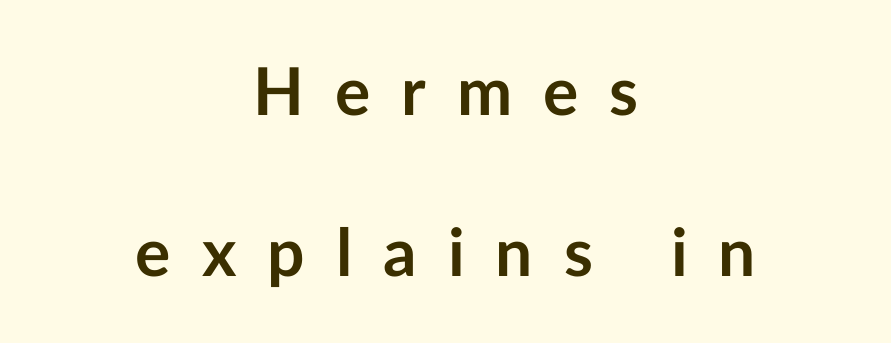
{"serif": "no", "italic": "no", "bold": "yes", "weight": "semibold", "width": "normal", "stroke_contrast": "low", "x_height": "medium", "monospaced": "no", "underline": "no", "align": "center", "line_spacing": "loose", "line_spacing_ratio": 2.44, "letter_spacing": "wide", "letter_spacing_em": 0.47, "glyph_px": 66}
